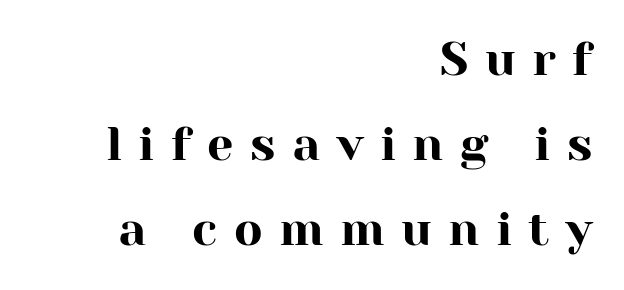
{"serif": "yes", "italic": "no", "width": "normal", "stroke_contrast": "high", "x_height": "medium", "monospaced": "no", "underline": "no", "align": "right", "line_spacing_ratio": 1.81, "letter_spacing": "wide", "letter_spacing_em": 0.35, "glyph_px": 47}
